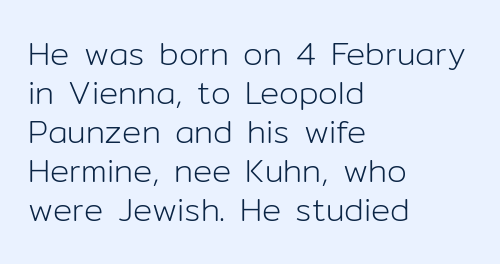
Q: Is the text bold? A: No.
Q: Is the text italic (slanted)? A: No, it is upright.
Q: Is the typeface a serif or a sans-serif typeface? A: Sans-serif.
Q: Is the text underlined? A: No.
Q: How is the paragraph aligned? A: Left-aligned.
Q: Is the spacing between letters normal or unusually wide? A: Normal.
Q: Width (condensed, normal, or wide)? A: Normal.
Q: Stroke contrast? A: Low.
Q: x-height? A: Medium.
Q: Monospaced? A: No.
